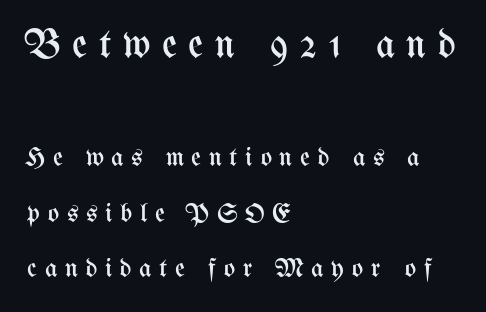
{"italic": "no", "bold": "no", "weight": "regular", "width": "condensed", "stroke_contrast": "medium", "x_height": "medium", "monospaced": "no", "underline": "no", "align": "left", "line_spacing": "loose", "line_spacing_ratio": 2.07, "letter_spacing": "wide", "letter_spacing_em": 0.28, "larger_block": "first", "size_ratio": 1.52, "glyph_px": 41}
